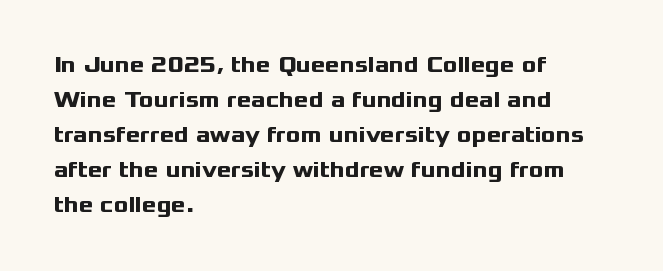
Horizontal bands of white between lines are of average thickness. The rendering keeps characters at their native spacing. Line beginnings align vertically; line endings do not. The font is running at its bold setting. No italicization has been applied; the sample stays upright.
